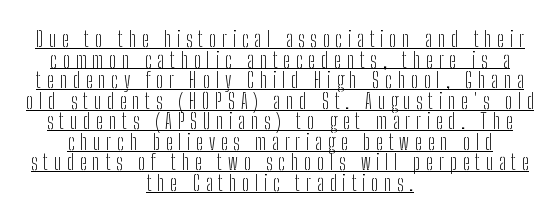
{"italic": "no", "bold": "no", "underline": "yes", "align": "center", "line_spacing": "tight", "line_spacing_ratio": 0.98, "letter_spacing": "wide", "letter_spacing_em": 0.27, "glyph_px": 21}
